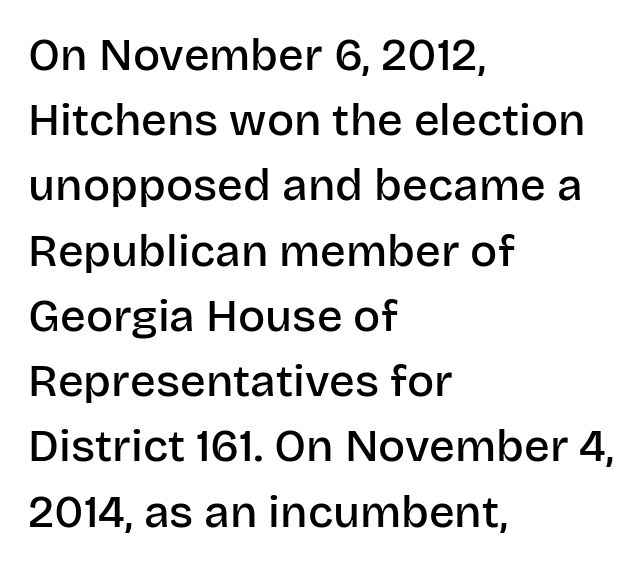
The image shows 45 px semibold sans-serif type, upright; set left-aligned, normal line spacing (1.45x), normal letter spacing, not underlined; low stroke contrast and a large x-height.
